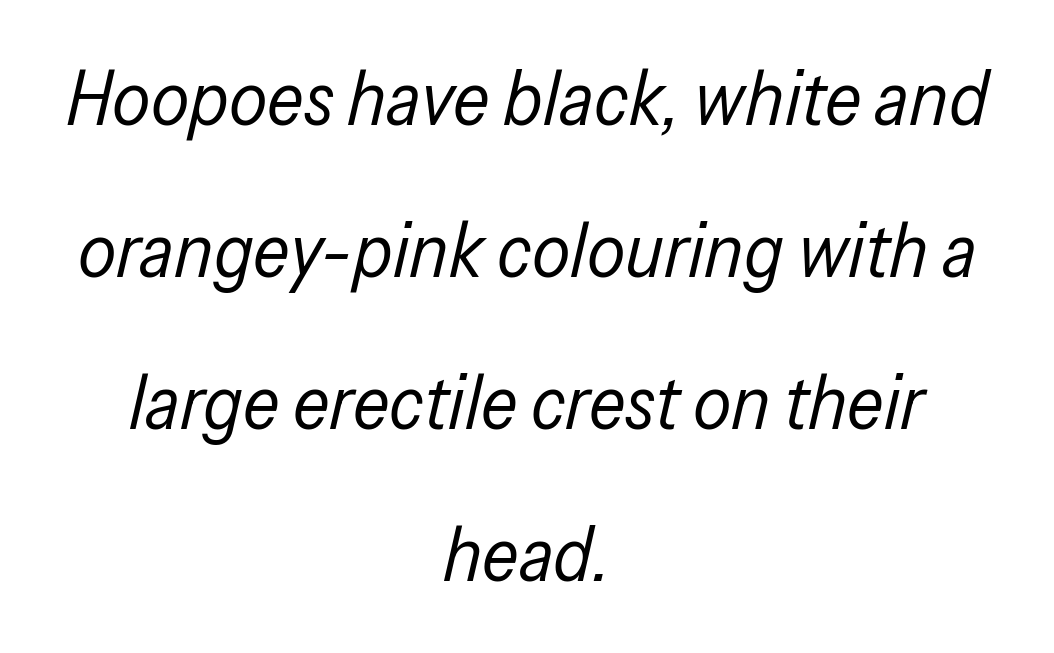
Q: Is the text bold? A: No.
Q: Is the text italic (slanted)? A: Yes, it leans right by about 13 degrees.
Q: Is the text underlined? A: No.
Q: How is the paragraph aligned? A: Centered.
Q: Is the spacing between letters normal or unusually wide? A: Normal.
Q: Is the spacing between lines tight, normal or loose? A: Loose.
Q: Width (condensed, normal, or wide)? A: Condensed.
Q: Stroke contrast? A: Low.
Q: x-height? A: Medium.
Q: Monospaced? A: No.
